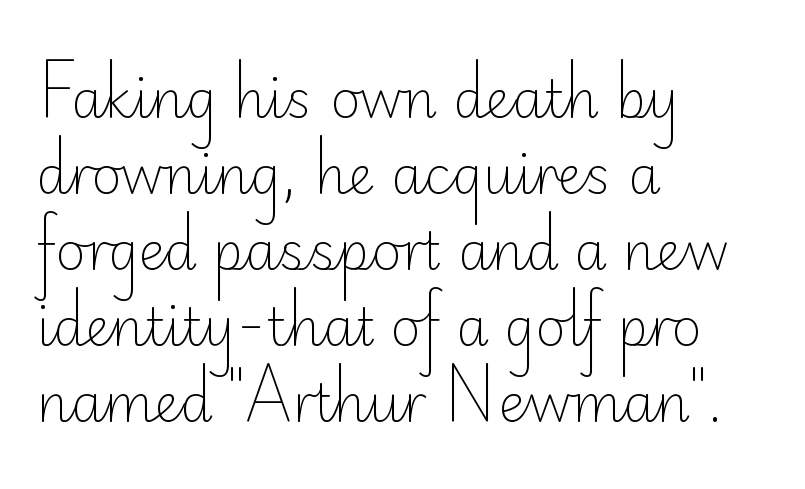
{"serif": "no", "italic": "no", "bold": "no", "weight": "light", "width": "normal", "stroke_contrast": "low", "x_height": "small", "monospaced": "no", "underline": "no", "align": "left", "line_spacing": "normal", "line_spacing_ratio": 1.46, "letter_spacing": "normal", "letter_spacing_em": 0.0, "glyph_px": 52}
